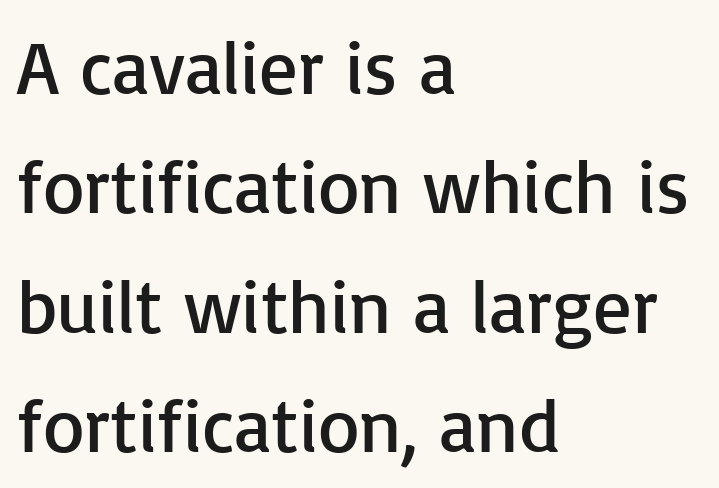
The image shows 76 px regular-weight sans-serif type, upright; set left-aligned, normal line spacing (1.57x), normal letter spacing, not underlined; low stroke contrast and a medium x-height.
